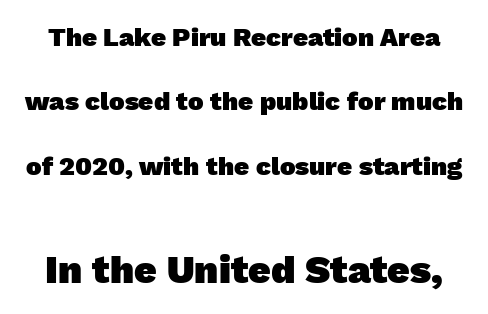
{"serif": "no", "bold": "yes", "weight": "heavy", "width": "normal", "stroke_contrast": "low", "x_height": "medium", "monospaced": "no", "underline": "no", "line_spacing": "loose", "line_spacing_ratio": 2.48, "letter_spacing": "normal", "letter_spacing_em": 0.0, "larger_block": "second", "size_ratio": 1.5, "glyph_px": 39}
